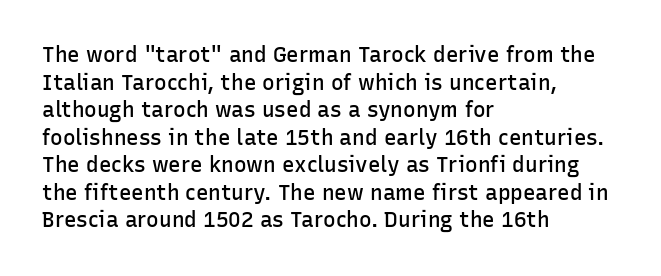
This sample uses plain, unmodified letter spacing. The foot of each line stays bare and open. The leading is moderate, giving the passage an even texture. A somewhat darkened texture: the type is semibold rather than bold.
